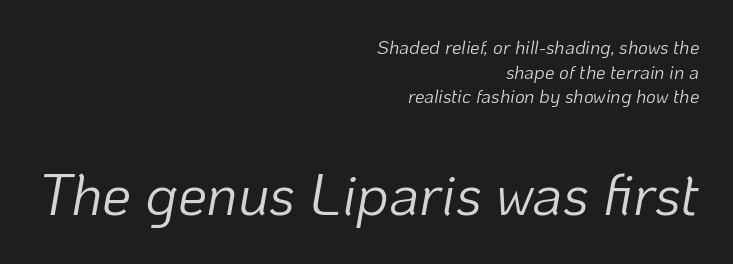
{"italic": "yes", "lean": "right", "slant_degrees": 10, "bold": "no", "weight": "light", "width": "normal", "stroke_contrast": "low", "x_height": "medium", "monospaced": "no", "underline": "no", "align": "right", "line_spacing": "normal", "line_spacing_ratio": 1.29, "letter_spacing": "normal", "letter_spacing_em": 0.0, "larger_block": "second", "size_ratio": 3.05, "glyph_px": 58}
